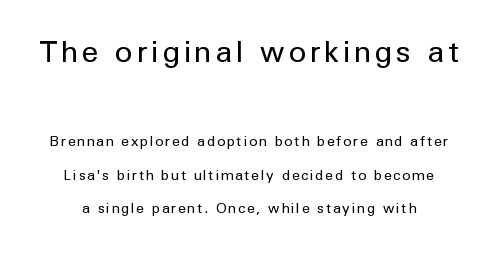
The image shows 30 px regular-weight sans-serif type, upright; set loose line spacing (2.4x), not underlined; the first (top) block is 2.14x larger; low stroke contrast and a medium x-height.
